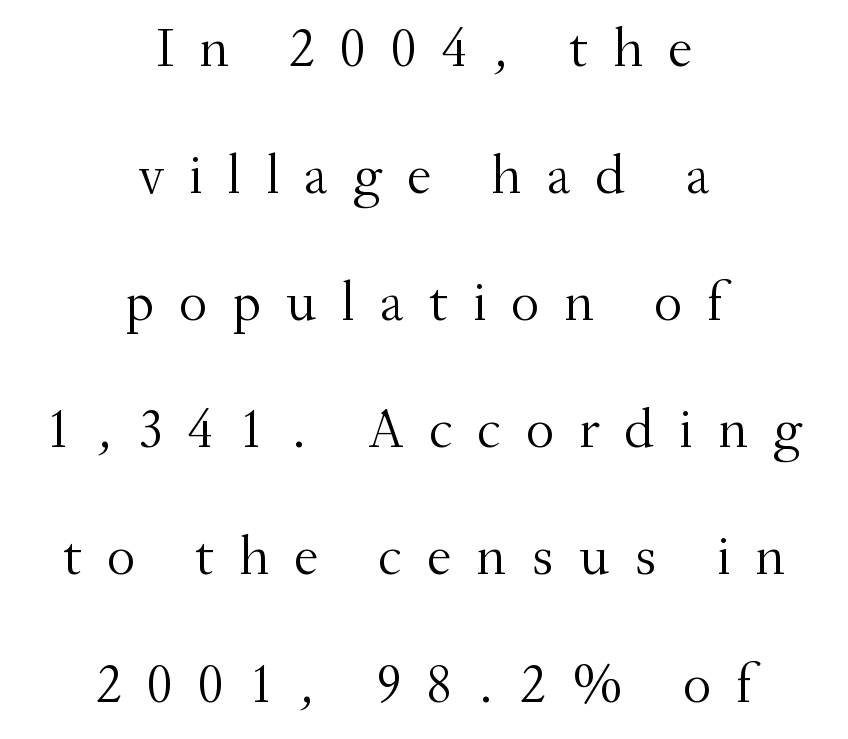
Q: Is the text bold? A: No.
Q: Is the text italic (slanted)? A: No, it is upright.
Q: Is the typeface a serif or a sans-serif typeface? A: Serif.
Q: Is the text underlined? A: No.
Q: How is the paragraph aligned? A: Centered.
Q: Is the spacing between letters normal or unusually wide? A: Unusually wide.
Q: Is the spacing between lines tight, normal or loose? A: Loose.
Q: Width (condensed, normal, or wide)? A: Normal.
Q: Stroke contrast? A: Medium.
Q: x-height? A: Small.
Q: Monospaced? A: No.
